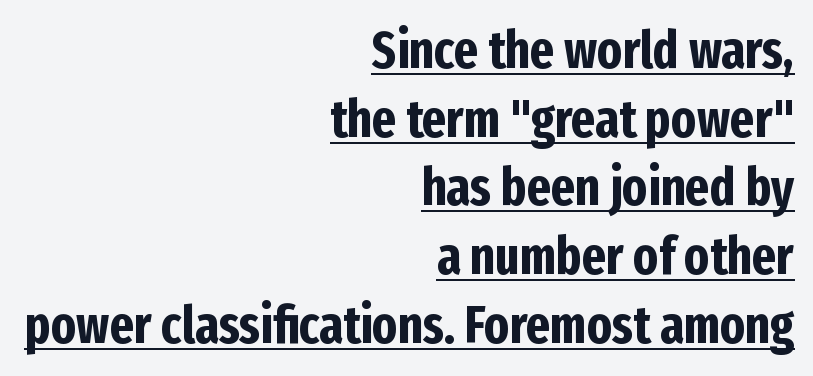
Q: Is the text bold? A: Yes.
Q: Is the text italic (slanted)? A: No, it is upright.
Q: Is the typeface a serif or a sans-serif typeface? A: Sans-serif.
Q: Is the text underlined? A: Yes.
Q: How is the paragraph aligned? A: Right-aligned.
Q: Is the spacing between letters normal or unusually wide? A: Normal.
Q: Is the spacing between lines tight, normal or loose? A: Normal.
Q: Width (condensed, normal, or wide)? A: Condensed.
Q: Stroke contrast? A: Low.
Q: x-height? A: Medium.
Q: Monospaced? A: No.
